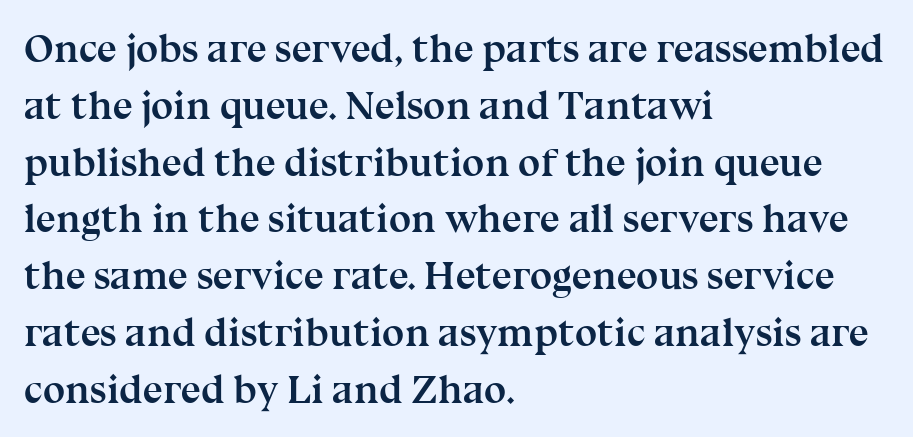
Short and long lines alike share a common starting point at left. You'd pick this weight for a headline — it's a proper bold. Is there much room between lines? A standard amount, neither cramped nor airy. Letterform terminals end in serifs throughout the passage. These lines were composed using upright roman letters.
